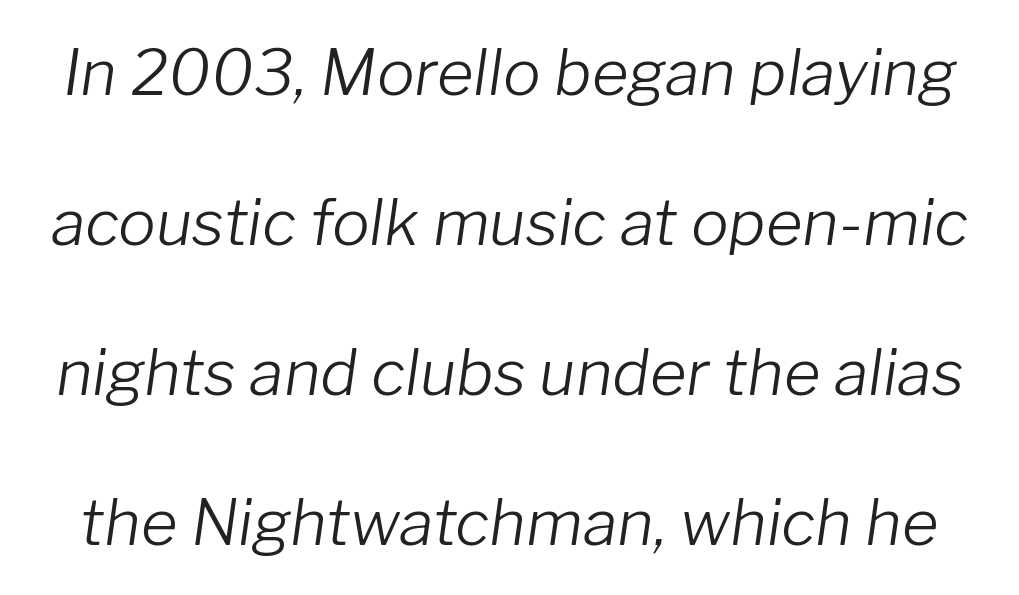
Q: Is the text bold? A: No.
Q: Is the text italic (slanted)? A: Yes, it leans right by about 8 degrees.
Q: Is the text underlined? A: No.
Q: Is the spacing between letters normal or unusually wide? A: Normal.
Q: Is the spacing between lines tight, normal or loose? A: Loose.
Q: Width (condensed, normal, or wide)? A: Normal.
Q: Stroke contrast? A: Low.
Q: x-height? A: Medium.
Q: Monospaced? A: No.
